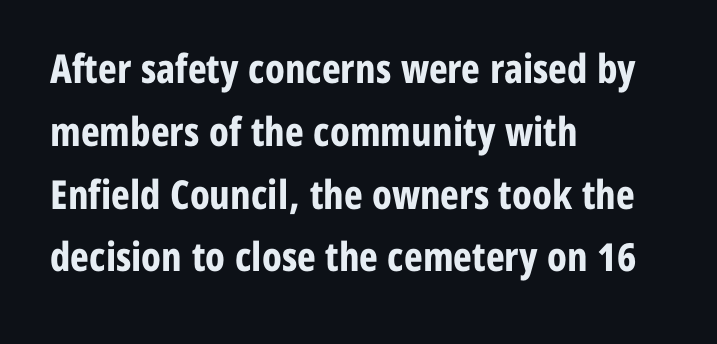
Regarding serifs, this sample does without them. Each line starts at the same left margin while the right side varies. A typesetter would mark this as roman, not italic. Vertical spacing — default.
